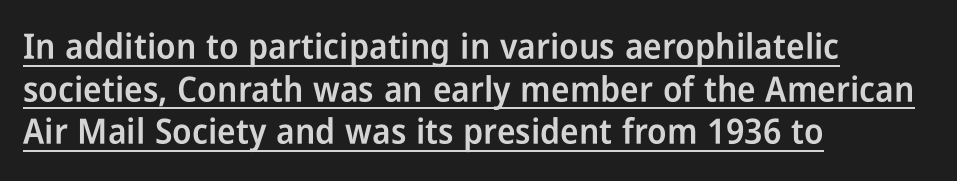
Q: Is the text bold? A: Semi-bold.
Q: Is the text italic (slanted)? A: No, it is upright.
Q: Is the typeface a serif or a sans-serif typeface? A: Sans-serif.
Q: Is the text underlined? A: Yes.
Q: How is the paragraph aligned? A: Left-aligned.
Q: Is the spacing between letters normal or unusually wide? A: Normal.
Q: Width (condensed, normal, or wide)? A: Condensed.
Q: Stroke contrast? A: Low.
Q: x-height? A: Medium.
Q: Monospaced? A: No.
